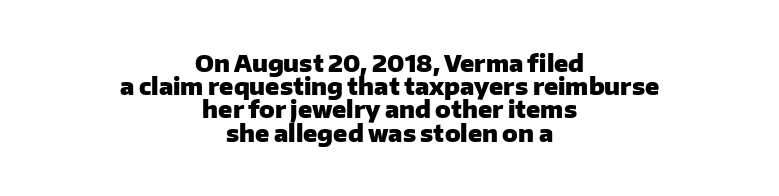
Q: Is the text bold? A: Yes.
Q: Is the text italic (slanted)? A: No, it is upright.
Q: Is the text underlined? A: No.
Q: How is the paragraph aligned? A: Centered.
Q: Is the spacing between letters normal or unusually wide? A: Normal.
Q: Is the spacing between lines tight, normal or loose? A: Tight.
